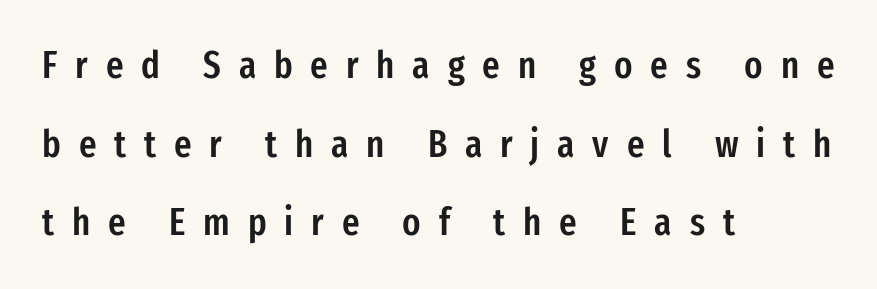
Only glyphs here, with clear space below each row. Is the letter spacing exaggerated? Yes — the characters are pushed far apart. Look at the stroke-to-counter ratio: somewhat heavy, a semibold. Italic? Not at all — the glyphs are vertical.
